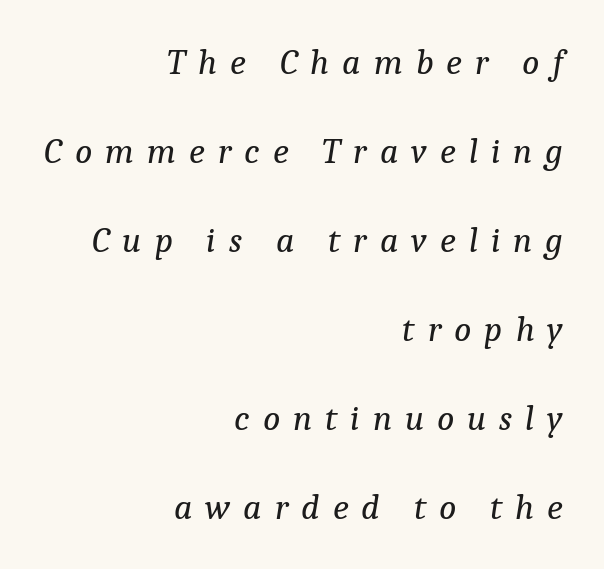
The image shows 36 px regular-weight serif type, italic (leaning right); set right-aligned, loose line spacing (2.47x), unusually wide letter spacing (+0.36 em), not underlined; low stroke contrast and a medium x-height.
